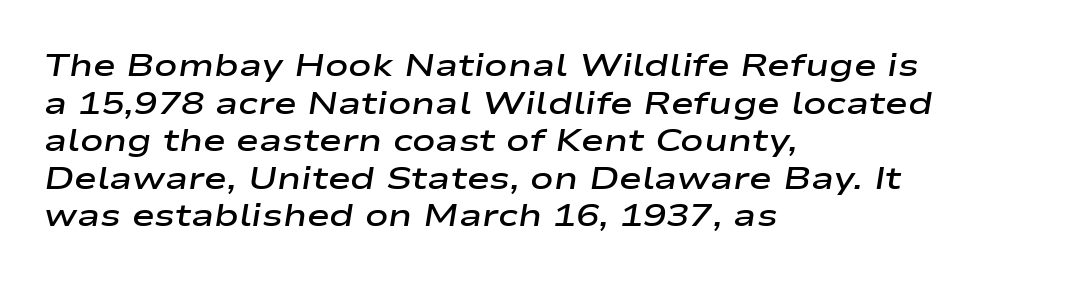
Q: Is the text bold? A: Semi-bold.
Q: Is the text italic (slanted)? A: Yes, it leans right by about 9 degrees.
Q: Is the text underlined? A: No.
Q: How is the paragraph aligned? A: Left-aligned.
Q: Is the spacing between letters normal or unusually wide? A: Normal.
Q: Width (condensed, normal, or wide)? A: Wide.
Q: Stroke contrast? A: Low.
Q: x-height? A: Medium.
Q: Monospaced? A: No.
